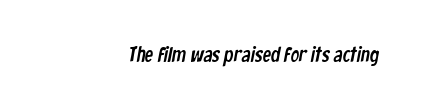
The image shows 21 px text type; set right-aligned, normal letter spacing, not underlined.
